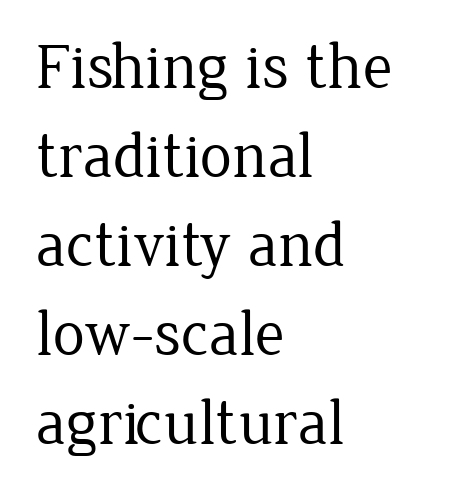
Q: Is the text bold? A: No.
Q: Is the text italic (slanted)? A: No, it is upright.
Q: Is the typeface a serif or a sans-serif typeface? A: Serif.
Q: Is the text underlined? A: No.
Q: How is the paragraph aligned? A: Left-aligned.
Q: Is the spacing between letters normal or unusually wide? A: Normal.
Q: Is the spacing between lines tight, normal or loose? A: Normal.
Q: Width (condensed, normal, or wide)? A: Normal.
Q: Stroke contrast? A: Low.
Q: x-height? A: Medium.
Q: Monospaced? A: No.
